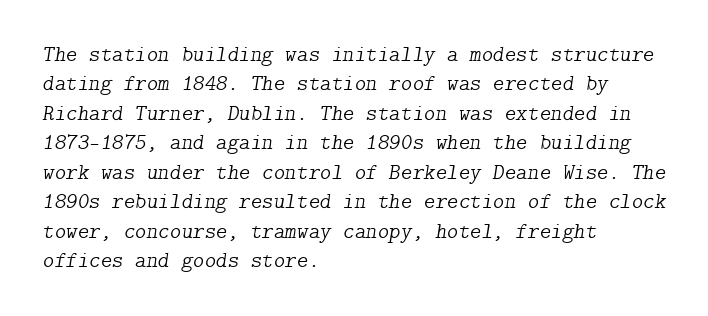
{"italic": "yes", "lean": "right", "slant_degrees": 9, "bold": "no", "underline": "no", "align": "left", "line_spacing": "normal", "line_spacing_ratio": 1.34, "letter_spacing": "normal", "letter_spacing_em": 0.0, "glyph_px": 22}
